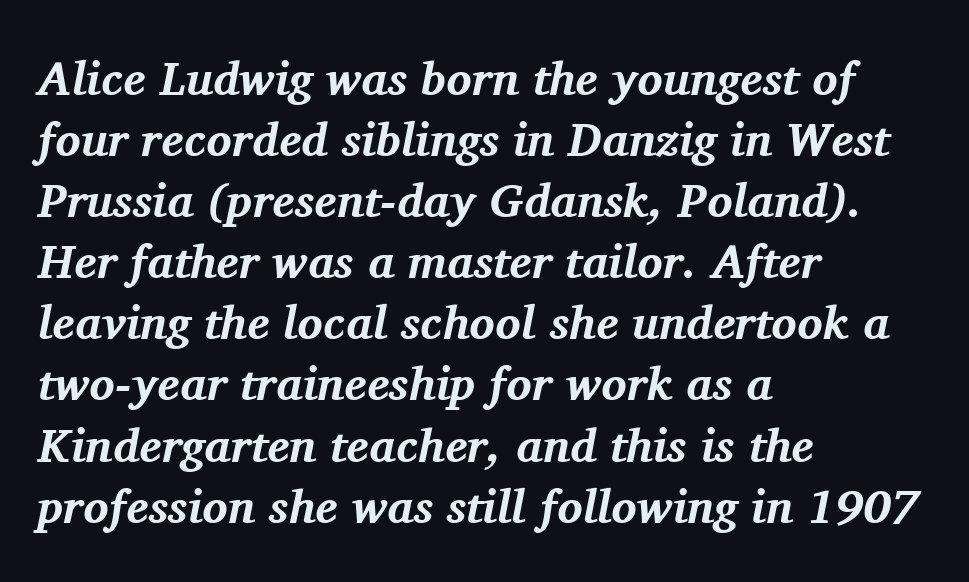
Q: Is the text bold? A: Yes.
Q: Is the text italic (slanted)? A: Yes, it leans right by about 11 degrees.
Q: Is the typeface a serif or a sans-serif typeface? A: Serif.
Q: Is the text underlined? A: No.
Q: How is the paragraph aligned? A: Left-aligned.
Q: Is the spacing between letters normal or unusually wide? A: Normal.
Q: Is the spacing between lines tight, normal or loose? A: Normal.
Q: Width (condensed, normal, or wide)? A: Normal.
Q: Stroke contrast? A: Medium.
Q: x-height? A: Medium.
Q: Monospaced? A: No.
